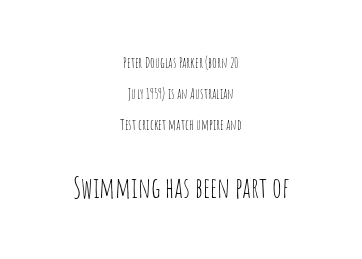
Type style note: lacks serifs. Characters remain perfectly vertical along every line. Character widths vary here, with narrow letters taking less room than wide ones. The rag falls on both sides of this text block equally. Is this a heavy cut? Hardly; it is regular or lighter.
